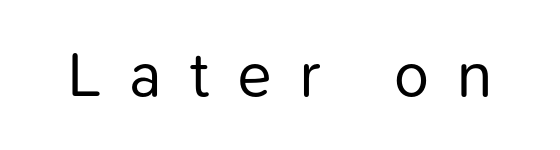
The image shows 63 px regular-weight sans-serif type, upright; set unusually wide letter spacing (+0.45 em), not underlined; low stroke contrast and a medium x-height.
